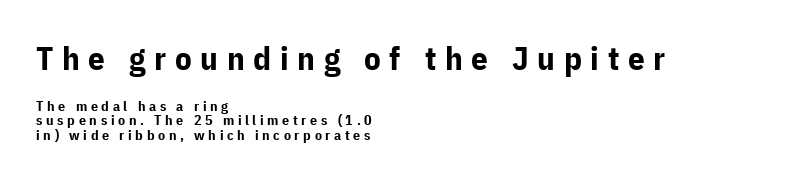
{"serif": "no", "italic": "no", "bold": "yes", "weight": "bold", "width": "normal", "stroke_contrast": "low", "x_height": "medium", "monospaced": "no", "underline": "no", "align": "left", "line_spacing": "tight", "line_spacing_ratio": 1.02, "letter_spacing": "wide", "letter_spacing_em": 0.26, "larger_block": "first", "size_ratio": 2.36, "glyph_px": 33}
